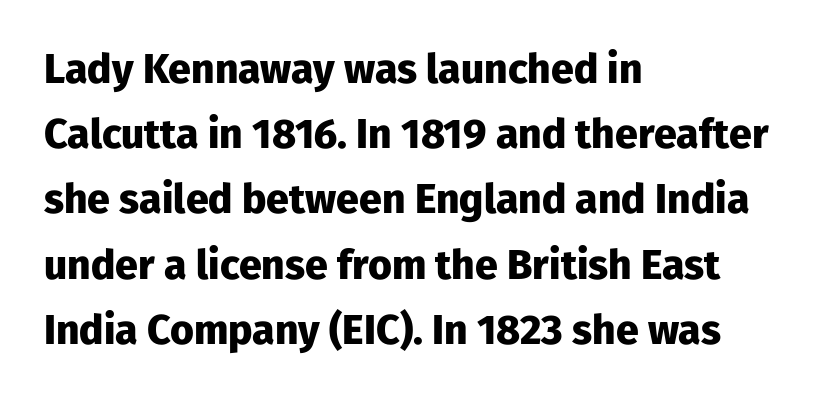
The image shows 41 px heavy sans-serif type, upright; set left-aligned, normal line spacing (1.59x), normal letter spacing, not underlined; low stroke contrast and a medium x-height.
